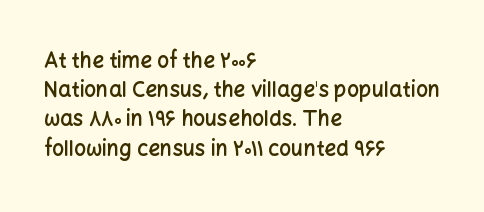
The face used here is a semibold: visibly heavier than regular, lighter than bold. Italic? Not at all — the glyphs are vertical. Default kerning and tracking; the words read as compact shapes. The paragraph shown leans on its left margin. Clear beneath every line of the passage.
